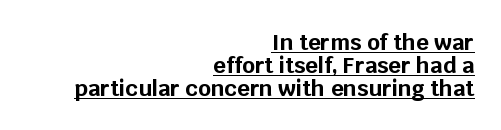
The image shows 22 px bold type, upright; set right-aligned, tight line spacing (1.04x), normal letter spacing, underlined.
